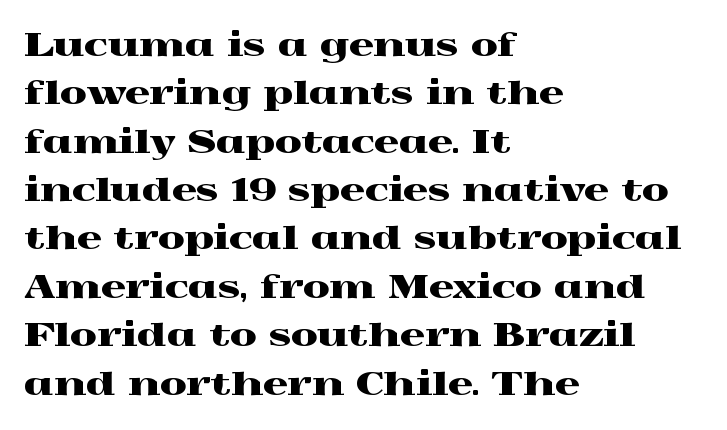
Q: Is the text italic (slanted)? A: No, it is upright.
Q: Is the typeface a serif or a sans-serif typeface? A: Serif.
Q: Is the text underlined? A: No.
Q: How is the paragraph aligned? A: Left-aligned.
Q: Is the spacing between letters normal or unusually wide? A: Normal.
Q: Is the spacing between lines tight, normal or loose? A: Normal.
Q: Width (condensed, normal, or wide)? A: Wide.
Q: x-height? A: Medium.
Q: Monospaced? A: No.
